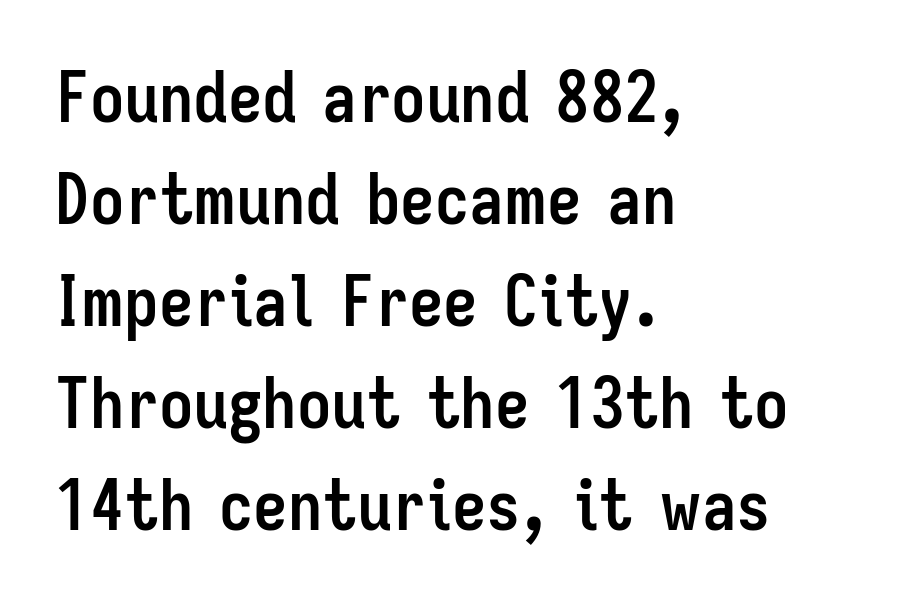
Stroke thickness is high; the sample reads as a true bold. Do the characters align in a grid? No, the font is proportional. Inter-character spacing is left at the font's built-in metrics. The space directly below the letters is spotless. Alignment: flush left.
